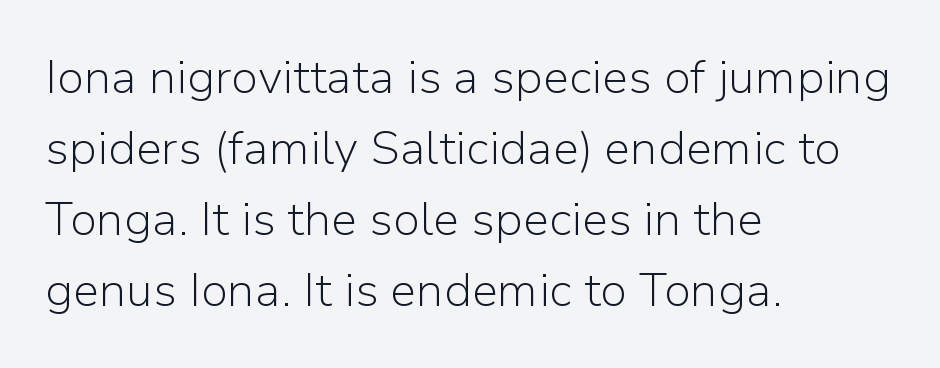
Q: Is the text bold? A: No.
Q: Is the text italic (slanted)? A: No, it is upright.
Q: Is the typeface a serif or a sans-serif typeface? A: Sans-serif.
Q: Is the text underlined? A: No.
Q: How is the paragraph aligned? A: Left-aligned.
Q: Is the spacing between letters normal or unusually wide? A: Normal.
Q: Is the spacing between lines tight, normal or loose? A: Normal.
Q: Width (condensed, normal, or wide)? A: Normal.
Q: Stroke contrast? A: Low.
Q: x-height? A: Medium.
Q: Monospaced? A: No.
